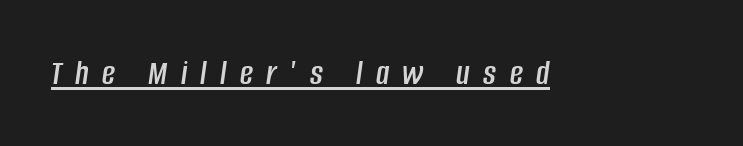
The image shows 36 px condensed type, italic (leaning right); set unusually wide letter spacing (+0.37 em), underlined; low stroke contrast and a large x-height.
